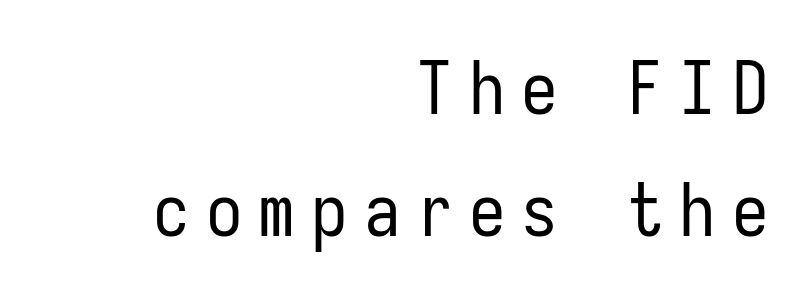
Q: Is the text bold? A: No.
Q: Is the text italic (slanted)? A: No, it is upright.
Q: Is the typeface a serif or a sans-serif typeface? A: Sans-serif.
Q: Is the text underlined? A: No.
Q: How is the paragraph aligned? A: Right-aligned.
Q: Is the spacing between letters normal or unusually wide? A: Unusually wide.
Q: Is the spacing between lines tight, normal or loose? A: Normal.
Q: Width (condensed, normal, or wide)? A: Condensed.
Q: Stroke contrast? A: Low.
Q: x-height? A: Medium.
Q: Monospaced? A: Yes.
